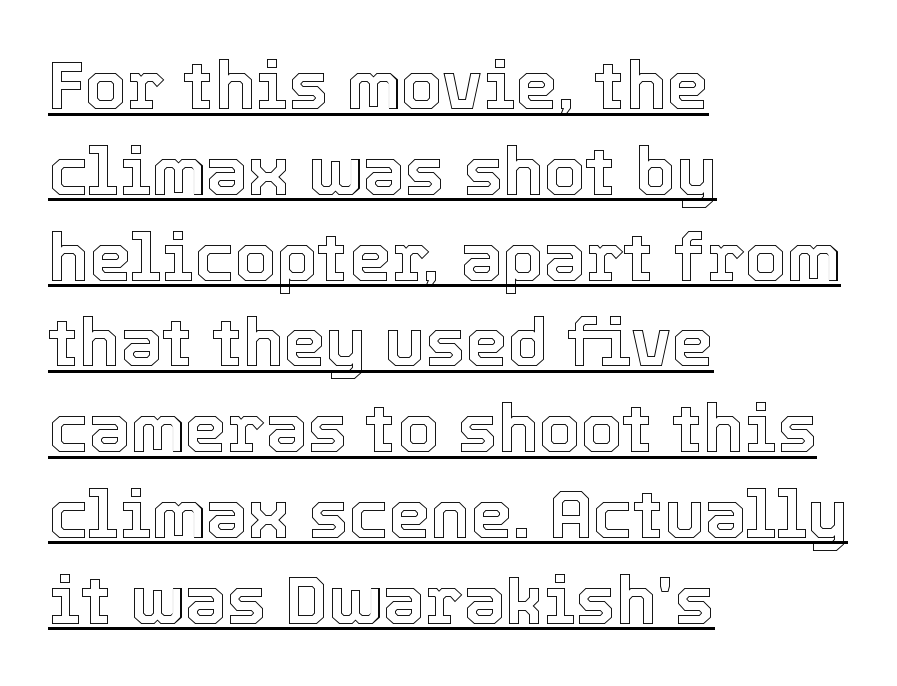
The image shows 67 px text type, upright; set left-aligned, normal line spacing (1.28x), normal letter spacing, underlined; a medium x-height.
